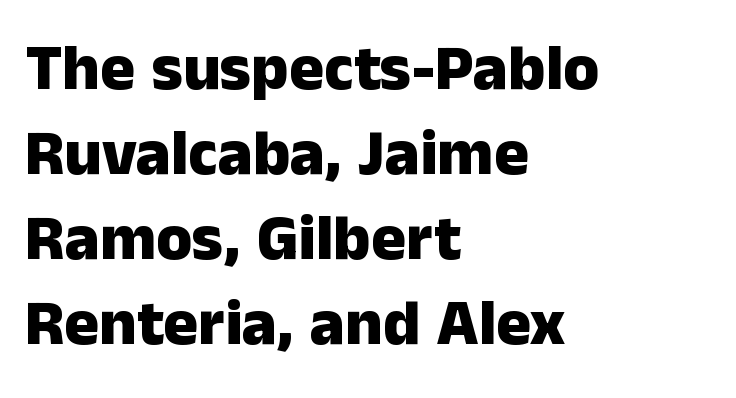
Q: Is the text bold? A: Yes.
Q: Is the text italic (slanted)? A: No, it is upright.
Q: Is the typeface a serif or a sans-serif typeface? A: Sans-serif.
Q: Is the text underlined? A: No.
Q: How is the paragraph aligned? A: Left-aligned.
Q: Is the spacing between letters normal or unusually wide? A: Normal.
Q: Is the spacing between lines tight, normal or loose? A: Normal.
Q: Width (condensed, normal, or wide)? A: Normal.
Q: Stroke contrast? A: Low.
Q: x-height? A: Medium.
Q: Monospaced? A: No.
